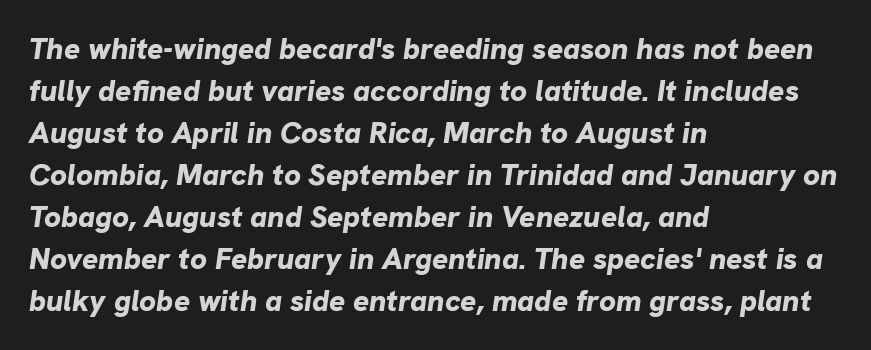
The image shows 30 px bold type, italic (leaning right); set left-aligned, normal line spacing (1.4x), normal letter spacing, not underlined; low stroke contrast and a medium x-height.
